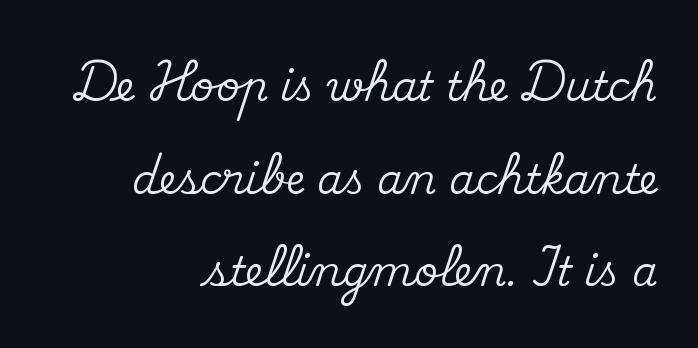
The image shows 41 px serif type; set right-aligned, loose line spacing (2.26x), normal letter spacing, not underlined; medium stroke contrast and a small x-height.
